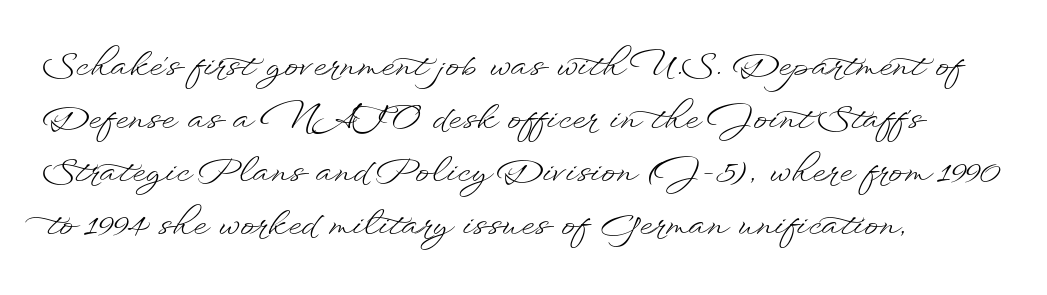
The image shows 34 px light, wide type; set left-aligned, normal line spacing (1.56x), normal letter spacing, not underlined; low stroke contrast and a small x-height.
